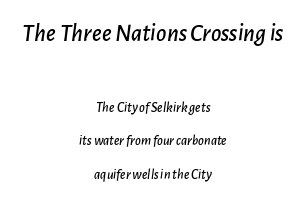
Q: Is the text italic (slanted)? A: Yes, it leans right by about 7 degrees.
Q: Is the text underlined? A: No.
Q: How is the paragraph aligned? A: Centered.
Q: Is the spacing between letters normal or unusually wide? A: Normal.
Q: Is the spacing between lines tight, normal or loose? A: Loose.
Q: Which block of text is set in a larger size, the first (top) or the second (bottom)? A: The first (top) one.
